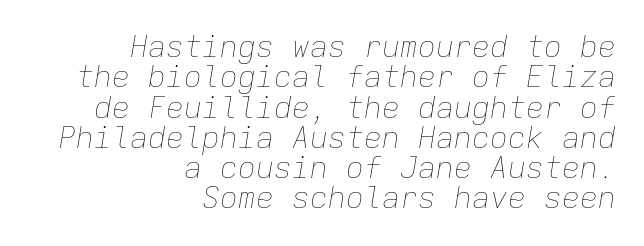
{"italic": "yes", "lean": "right", "slant_degrees": 9, "bold": "no", "weight": "thin", "width": "normal", "stroke_contrast": "low", "x_height": "medium", "monospaced": "yes", "underline": "no", "align": "right", "line_spacing": "tight", "line_spacing_ratio": 1.01, "letter_spacing": "normal", "letter_spacing_em": 0.0, "glyph_px": 30}
